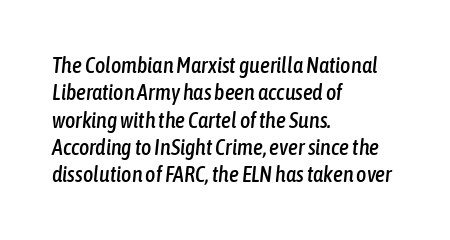
The type is set solid horizontally, with unmodified tracking. The glyphs look as if they've been sheared to an angle. Casual observation: everything's shoved over to the left. Honestly, there is no underline to notice here at all.
